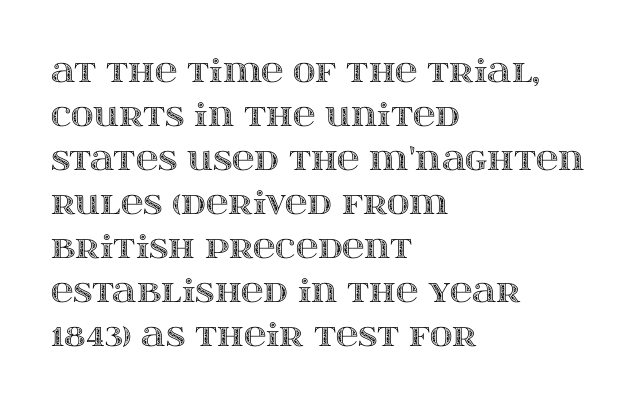
Vertical strokes here are truly vertical. Spacing between characters is what you'd get straight out of the box. You could not count columns in this text — the font is proportionally spaced. Regular leading.
